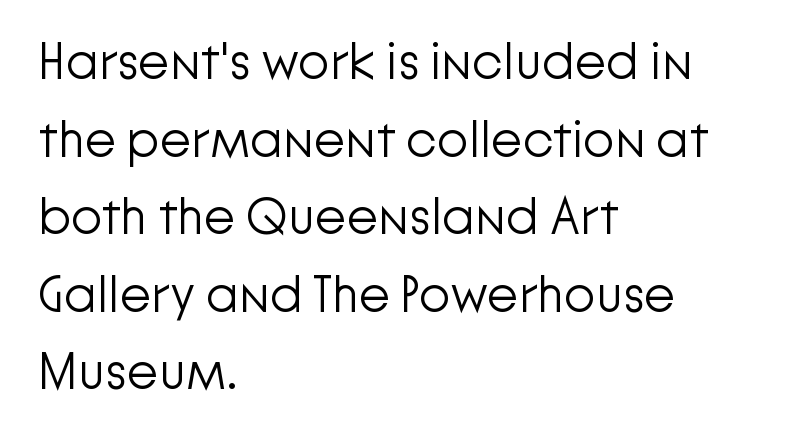
{"serif": "no", "italic": "no", "bold": "no", "weight": "light", "width": "normal", "stroke_contrast": "low", "x_height": "medium", "monospaced": "no", "underline": "no", "align": "left", "line_spacing": "normal", "line_spacing_ratio": 1.52, "letter_spacing": "normal", "letter_spacing_em": 0.0, "glyph_px": 51}
